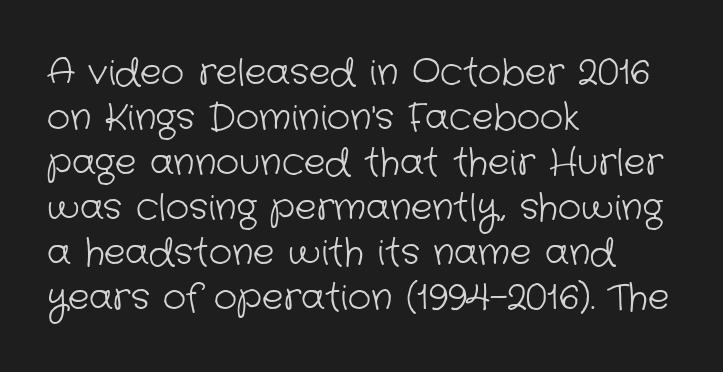
The image shows 36 px light sans-serif type; set left-aligned, normal line spacing (1.25x), normal letter spacing, not underlined; low stroke contrast and a medium x-height.
